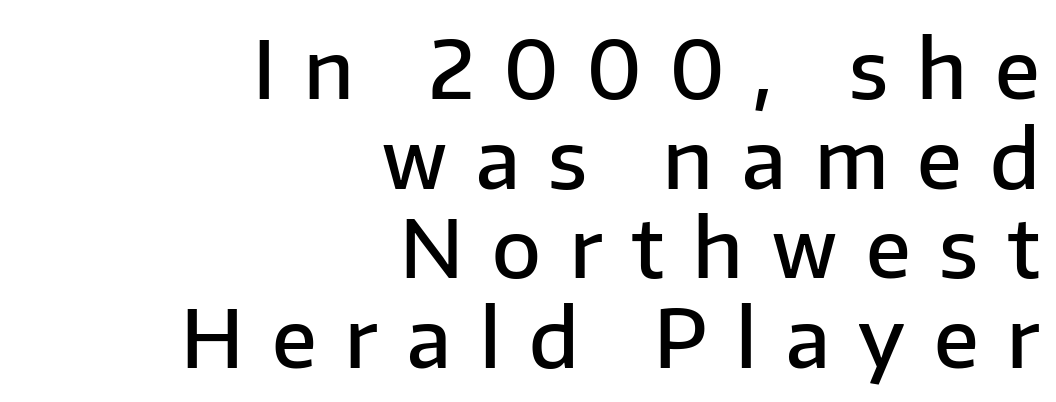
Q: Is the text bold? A: Semi-bold.
Q: Is the text italic (slanted)? A: No, it is upright.
Q: Is the typeface a serif or a sans-serif typeface? A: Sans-serif.
Q: Is the text underlined? A: No.
Q: How is the paragraph aligned? A: Right-aligned.
Q: Is the spacing between letters normal or unusually wide? A: Unusually wide.
Q: Is the spacing between lines tight, normal or loose? A: Tight.
Q: Width (condensed, normal, or wide)? A: Normal.
Q: Stroke contrast? A: Low.
Q: x-height? A: Medium.
Q: Monospaced? A: No.
